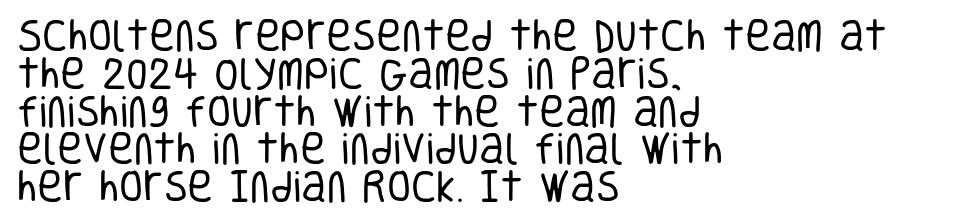
The image shows 35 px regular-weight, condensed sans-serif type, upright; set left-aligned, tight line spacing (1.08x), normal letter spacing, not underlined; low stroke contrast and a large x-height.
